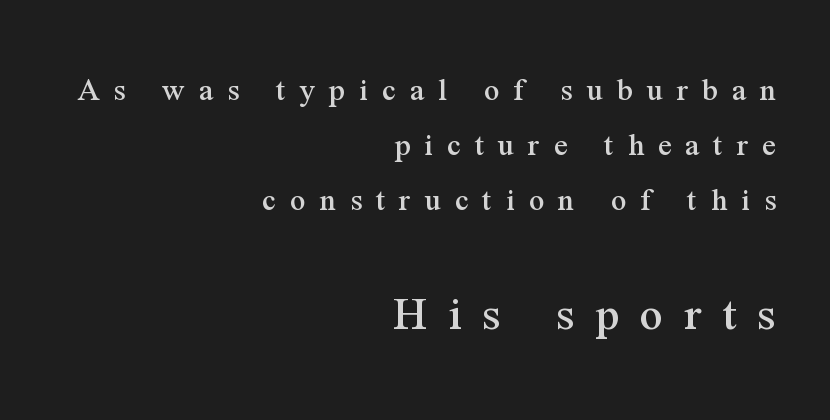
The image shows 51 px serif type, upright; set right-aligned, normal line spacing (1.62x), unusually wide letter spacing (+0.41 em), not underlined; the second (bottom) block is 1.5x larger; medium stroke contrast and a medium x-height.
